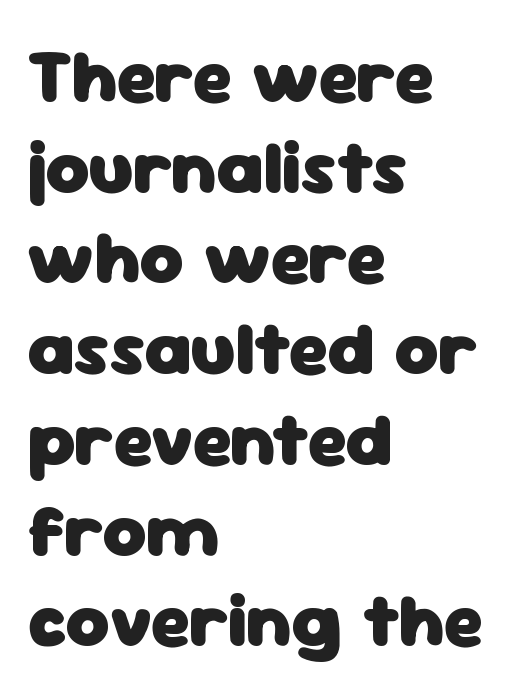
{"serif": "no", "italic": "no", "bold": "yes", "weight": "heavy", "width": "normal", "stroke_contrast": "low", "x_height": "medium", "monospaced": "no", "underline": "no", "align": "left", "line_spacing_ratio": 1.21, "letter_spacing": "normal", "letter_spacing_em": 0.0, "glyph_px": 75}
